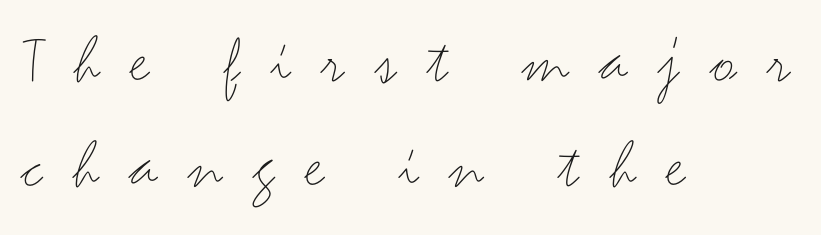
The image shows 69 px thin, wide sans-serif type; set left-aligned, normal line spacing (1.52x), unusually wide letter spacing (+0.44 em), not underlined; medium stroke contrast and a small x-height.
